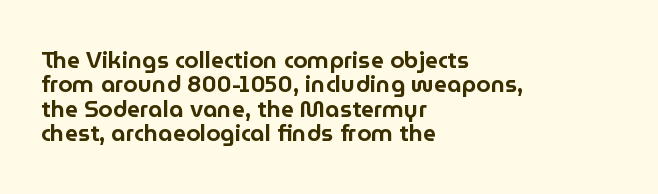
Q: Is the text italic (slanted)? A: No, it is upright.
Q: Is the text underlined? A: No.
Q: How is the paragraph aligned? A: Left-aligned.
Q: Is the spacing between letters normal or unusually wide? A: Normal.
Q: Is the spacing between lines tight, normal or loose? A: Tight.
